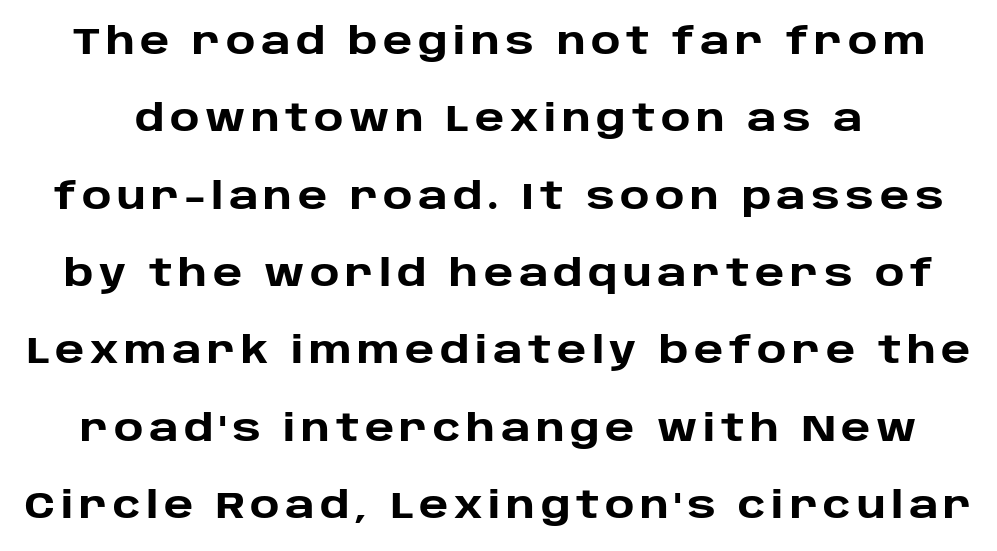
Q: Is the text bold? A: Yes.
Q: Is the text italic (slanted)? A: No, it is upright.
Q: Is the typeface a serif or a sans-serif typeface? A: Sans-serif.
Q: Is the text underlined? A: No.
Q: Is the spacing between lines tight, normal or loose? A: Loose.
Q: Width (condensed, normal, or wide)? A: Normal.
Q: Stroke contrast? A: Low.
Q: x-height? A: Large.
Q: Monospaced? A: No.
